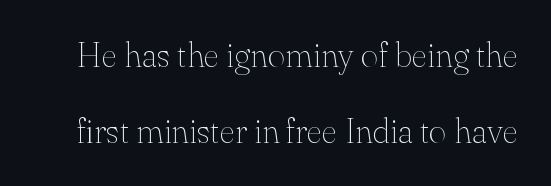
Does the lettering tilt? It doesn't — this is upright. Tracking here is standard; glyphs follow each other at the usual distance. Stem width sits at or under what a default text font uses. The face used here is proportionally spaced, like ordinary book or web type. Observe the serifs anchoring each vertical stroke in this sample.
